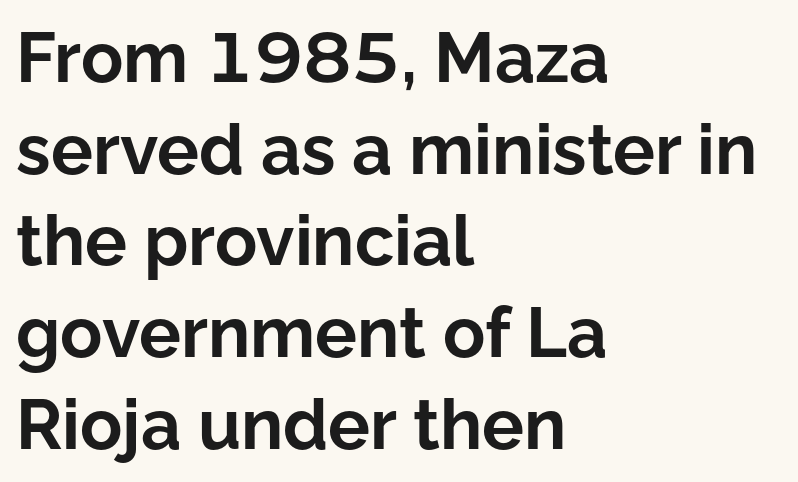
Q: Is the text bold? A: Yes.
Q: Is the text italic (slanted)? A: No, it is upright.
Q: Is the typeface a serif or a sans-serif typeface? A: Sans-serif.
Q: Is the text underlined? A: No.
Q: How is the paragraph aligned? A: Left-aligned.
Q: Is the spacing between letters normal or unusually wide? A: Normal.
Q: Is the spacing between lines tight, normal or loose? A: Normal.
Q: Width (condensed, normal, or wide)? A: Normal.
Q: Stroke contrast? A: Low.
Q: x-height? A: Medium.
Q: Monospaced? A: No.
